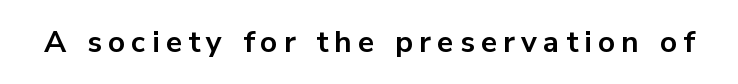
These lines are rendered in a variable-pitch font. The rendering uses a bold face; every stroke is thick and dark. In terms of letterspacing, this is a distinctly airy, spread setting. These lines are composed in type without serifs.
